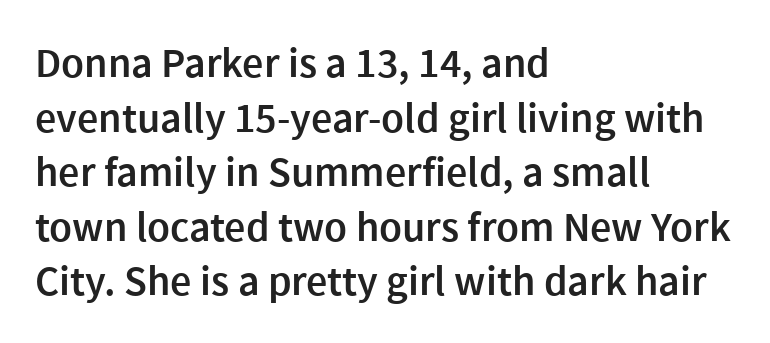
The image shows 42 px semibold sans-serif type, upright; set left-aligned, normal line spacing (1.3x), normal letter spacing, not underlined; a medium x-height.
